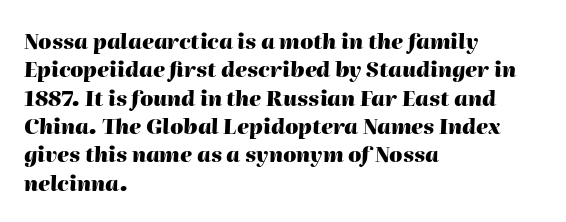
Pretty heavy lettering here — definitely bold. If you drew a line through each stem, it would be angled. Caption: standard tracking, unaltered. Letters rest on an invisible, unmarked baseline. The typesetter chose a ragged-right arrangement here.
